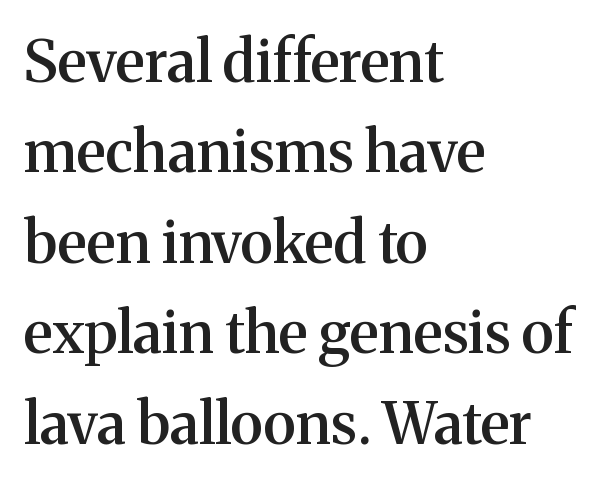
Q: Is the text bold? A: Semi-bold.
Q: Is the text italic (slanted)? A: No, it is upright.
Q: Is the typeface a serif or a sans-serif typeface? A: Serif.
Q: Is the text underlined? A: No.
Q: How is the paragraph aligned? A: Left-aligned.
Q: Is the spacing between letters normal or unusually wide? A: Normal.
Q: Is the spacing between lines tight, normal or loose? A: Normal.
Q: Width (condensed, normal, or wide)? A: Normal.
Q: Stroke contrast? A: Medium.
Q: x-height? A: Medium.
Q: Monospaced? A: No.
